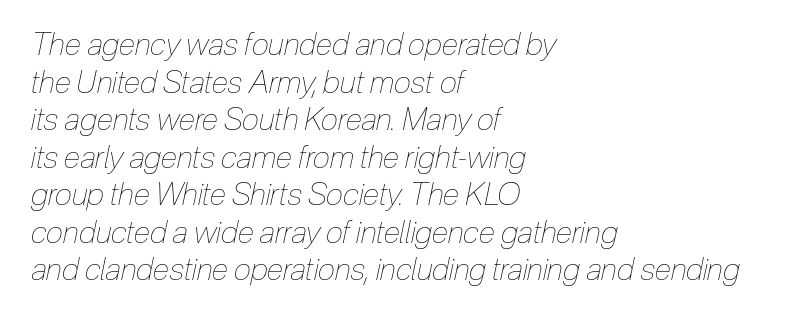
{"italic": "yes", "lean": "right", "slant_degrees": 12, "bold": "no", "weight": "thin", "width": "condensed", "stroke_contrast": "low", "x_height": "medium", "monospaced": "no", "underline": "no", "align": "left", "line_spacing_ratio": 1.21, "letter_spacing": "normal", "letter_spacing_em": 0.0, "glyph_px": 31}
